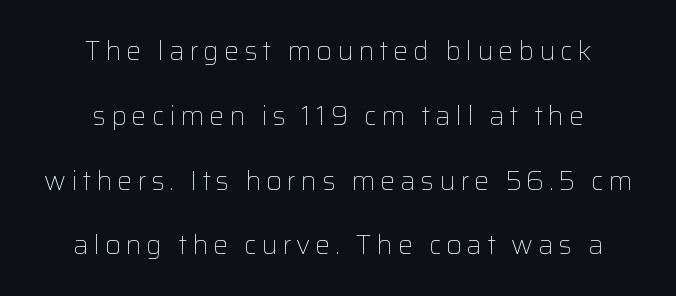
{"italic": "no", "bold": "no", "underline": "no", "align": "center", "line_spacing": "loose", "line_spacing_ratio": 2.4, "glyph_px": 27}
